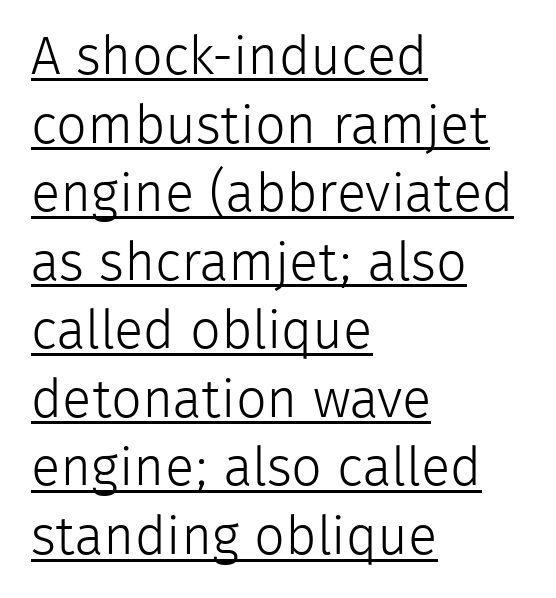
Q: Is the text bold? A: No.
Q: Is the text italic (slanted)? A: No, it is upright.
Q: Is the typeface a serif or a sans-serif typeface? A: Sans-serif.
Q: Is the text underlined? A: Yes.
Q: How is the paragraph aligned? A: Left-aligned.
Q: Is the spacing between letters normal or unusually wide? A: Normal.
Q: Is the spacing between lines tight, normal or loose? A: Normal.
Q: Width (condensed, normal, or wide)? A: Normal.
Q: Stroke contrast? A: Low.
Q: x-height? A: Medium.
Q: Monospaced? A: No.
